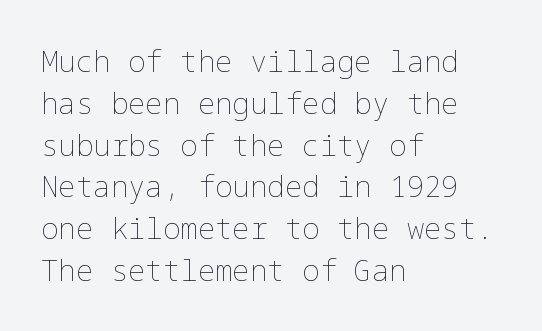
Q: Is the text bold? A: No.
Q: Is the text italic (slanted)? A: No, it is upright.
Q: Is the text underlined? A: No.
Q: How is the paragraph aligned? A: Left-aligned.
Q: Is the spacing between letters normal or unusually wide? A: Normal.
Q: Is the spacing between lines tight, normal or loose? A: Normal.
Q: Width (condensed, normal, or wide)? A: Normal.
Q: Stroke contrast? A: Low.
Q: x-height? A: Medium.
